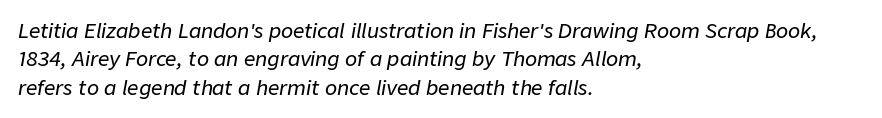
Q: Is the text italic (slanted)? A: Yes, it leans right by about 9 degrees.
Q: Is the text underlined? A: No.
Q: How is the paragraph aligned? A: Left-aligned.
Q: Is the spacing between letters normal or unusually wide? A: Normal.
Q: Is the spacing between lines tight, normal or loose? A: Normal.
